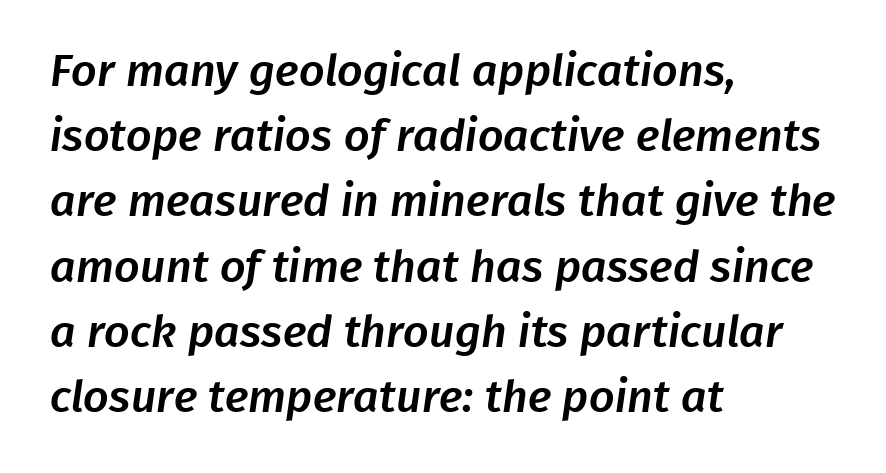
The image shows 45 px sans-serif type; set left-aligned, normal line spacing (1.45x), normal letter spacing, not underlined; low stroke contrast and a medium x-height.
